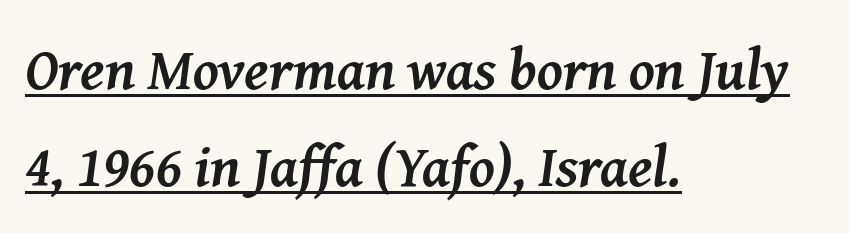
The image shows 58 px semibold serif type, italic (leaning right); set left-aligned, normal line spacing (1.67x), normal letter spacing, underlined; medium stroke contrast and a medium x-height.
